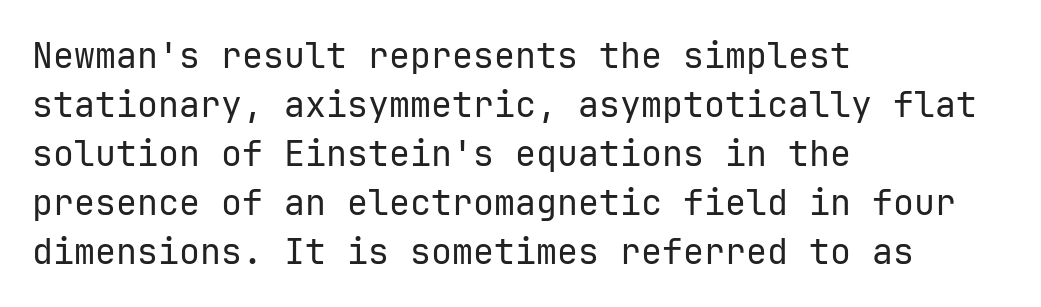
Q: Is the text bold? A: No.
Q: Is the text italic (slanted)? A: No, it is upright.
Q: Is the typeface a serif or a sans-serif typeface? A: Sans-serif.
Q: Is the text underlined? A: No.
Q: How is the paragraph aligned? A: Left-aligned.
Q: Is the spacing between letters normal or unusually wide? A: Normal.
Q: Is the spacing between lines tight, normal or loose? A: Normal.
Q: Width (condensed, normal, or wide)? A: Normal.
Q: Stroke contrast? A: Low.
Q: x-height? A: Medium.
Q: Monospaced? A: Yes.
